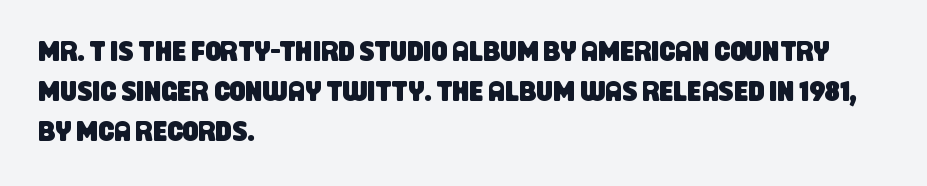
This sample has the flowing, uneven cadence of proportional lettering. Compared with typical body copy, the letter spacing here is the same. Regular leading. Stroke terminals: plain, sans-serif.
